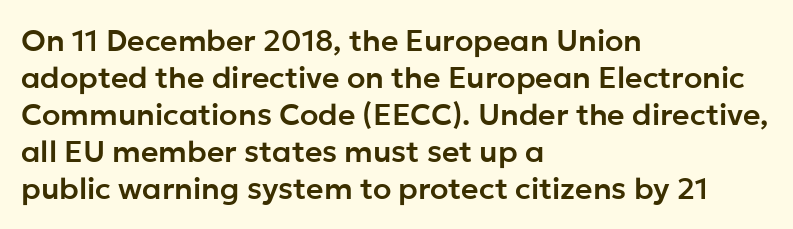
The letters stand upright; this is a roman face. Each word holds together tightly as a unit, with standard inter-letter gaps. The passage shown is typed in a proportional face where columns would drift. The baseline area is clear.
